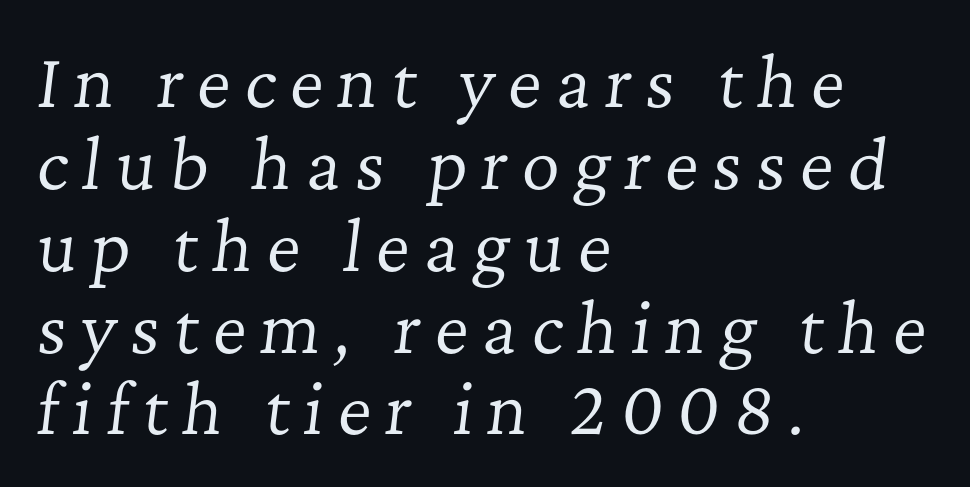
Leftover space on each line is placed entirely after the last word. Rendered with sloped, italic letterforms. The strokes carry an ordinary text weight at most. Note the varied advance widths — an 'i' is clearly narrower than an 'm'.
